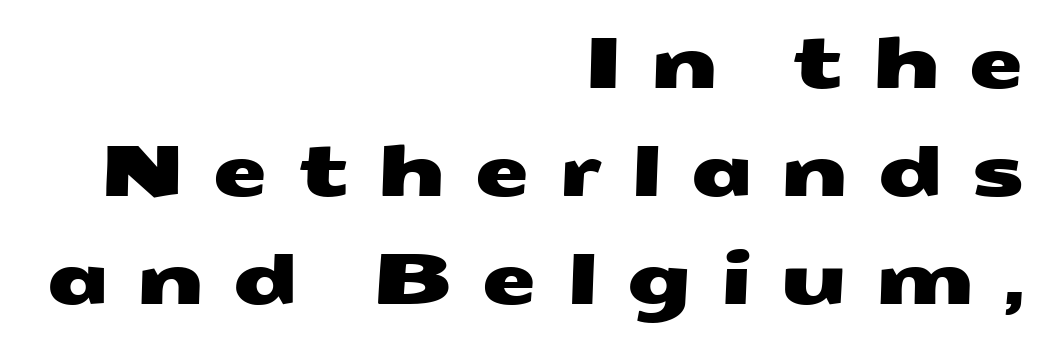
{"serif": "no", "width": "wide", "stroke_contrast": "medium", "x_height": "medium", "monospaced": "no", "underline": "no", "align": "right", "line_spacing": "normal", "line_spacing_ratio": 1.52, "letter_spacing": "wide", "letter_spacing_em": 0.4, "glyph_px": 71}
